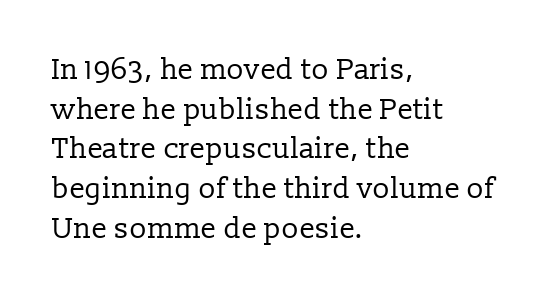
The image shows 29 px regular-weight serif type, upright; set left-aligned, normal line spacing (1.37x), normal letter spacing, not underlined; low stroke contrast and a medium x-height.
